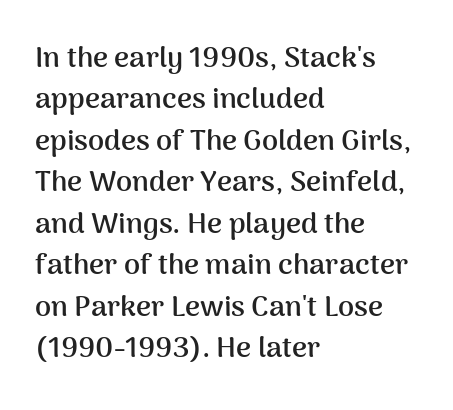
Q: Is the text bold? A: Yes.
Q: Is the text italic (slanted)? A: No, it is upright.
Q: Is the typeface a serif or a sans-serif typeface? A: Sans-serif.
Q: Is the text underlined? A: No.
Q: How is the paragraph aligned? A: Left-aligned.
Q: Is the spacing between letters normal or unusually wide? A: Normal.
Q: Is the spacing between lines tight, normal or loose? A: Normal.
Q: Width (condensed, normal, or wide)? A: Normal.
Q: Stroke contrast? A: Medium.
Q: x-height? A: Medium.
Q: Monospaced? A: No.
